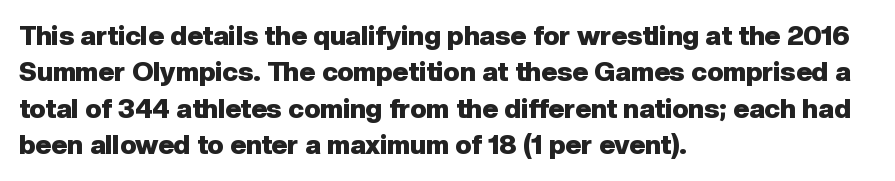
The image shows 27 px bold type, upright; set left-aligned, normal line spacing (1.35x), normal letter spacing, not underlined.
